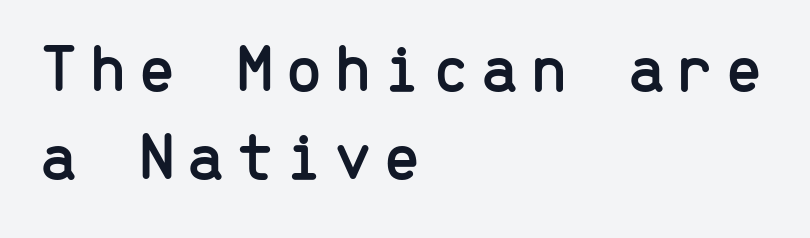
Each letter, wide or thin by design, is forced into the same width here. The compositor pushed each line to the left boundary. Underlining? Definitely not there. The letters stand upright; this is a roman face.
